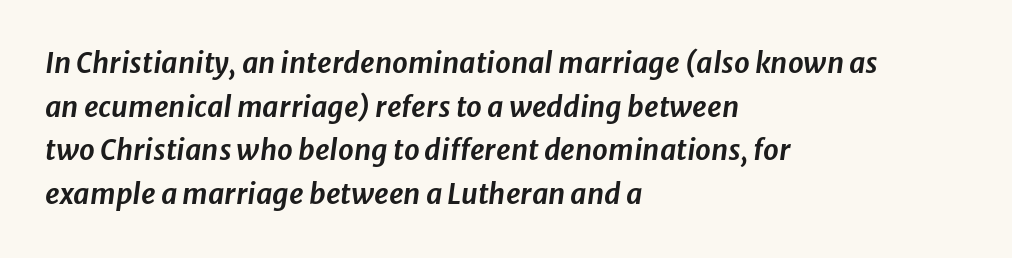
{"italic": "yes", "lean": "right", "slant_degrees": 8, "width": "normal", "stroke_contrast": "low", "x_height": "medium", "monospaced": "no", "underline": "no", "align": "left", "line_spacing": "normal", "line_spacing_ratio": 1.56, "letter_spacing": "normal", "letter_spacing_em": 0.0, "glyph_px": 28}
